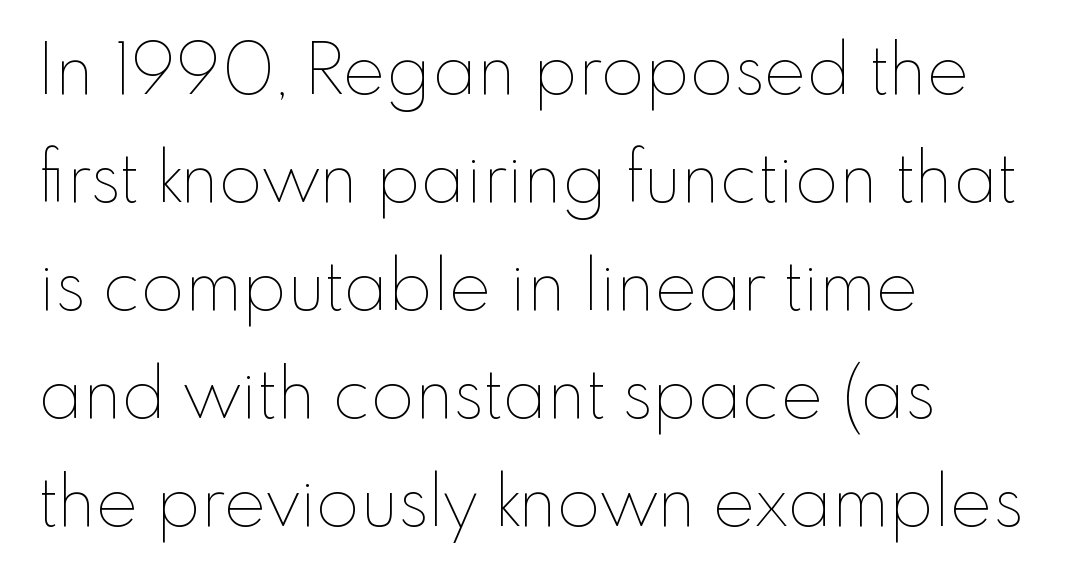
{"italic": "no", "bold": "no", "weight": "thin", "width": "normal", "stroke_contrast": "low", "x_height": "small", "monospaced": "no", "underline": "no", "align": "left", "line_spacing": "normal", "line_spacing_ratio": 1.52, "letter_spacing": "normal", "letter_spacing_em": 0.0, "glyph_px": 71}
